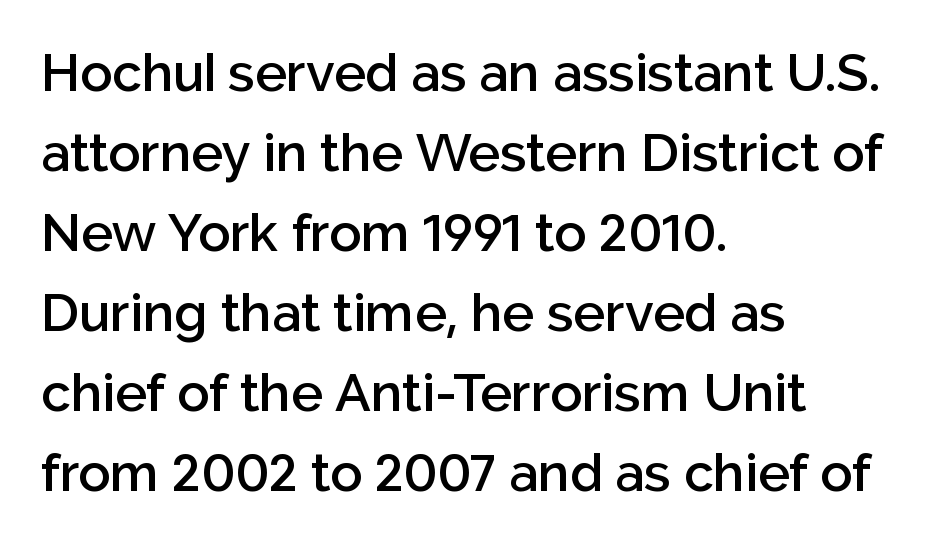
The line-height multiplier appears to be the usual default. The passage shown is semibold, sitting just below true bold. Upright lettering throughout. Do the characters align in a grid? No, the font is proportional.
